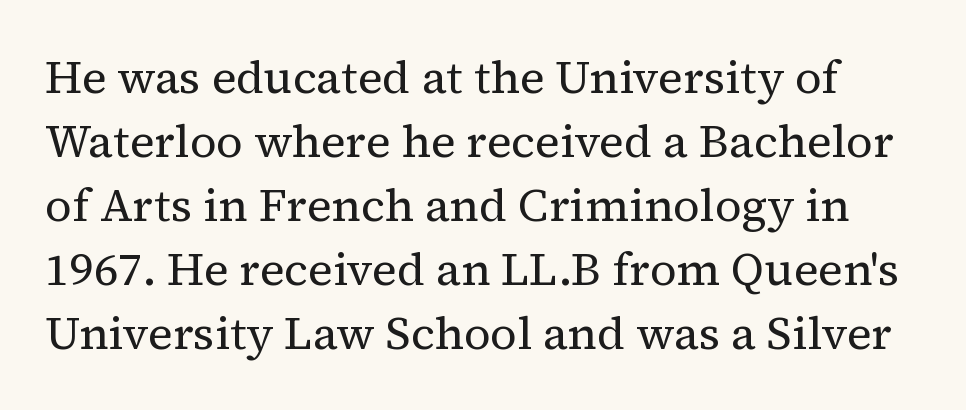
Q: Is the text bold? A: No.
Q: Is the text italic (slanted)? A: No, it is upright.
Q: Is the typeface a serif or a sans-serif typeface? A: Serif.
Q: Is the text underlined? A: No.
Q: Is the spacing between letters normal or unusually wide? A: Normal.
Q: Is the spacing between lines tight, normal or loose? A: Normal.
Q: Width (condensed, normal, or wide)? A: Normal.
Q: Stroke contrast? A: Medium.
Q: x-height? A: Medium.
Q: Monospaced? A: No.
